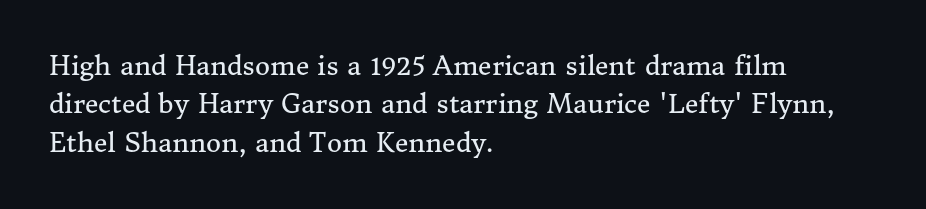
Leftover space on each line is placed entirely after the last word. The font sits on the lighter half of the weight spectrum, regular included. Here the glyphs are tracked normally, forming tight word shapes. Evenly set lines give the paragraph a standard silhouette. The area under the type is left untouched. The letters stand upright; this is a roman face.
